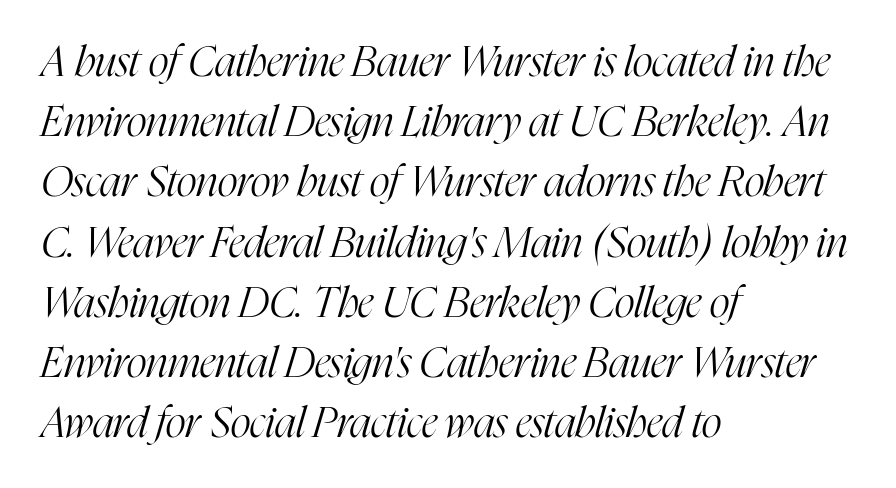
The image shows 43 px light, condensed serif type, italic (leaning right); set left-aligned, normal line spacing (1.4x), normal letter spacing, not underlined; high stroke contrast and a medium x-height.
